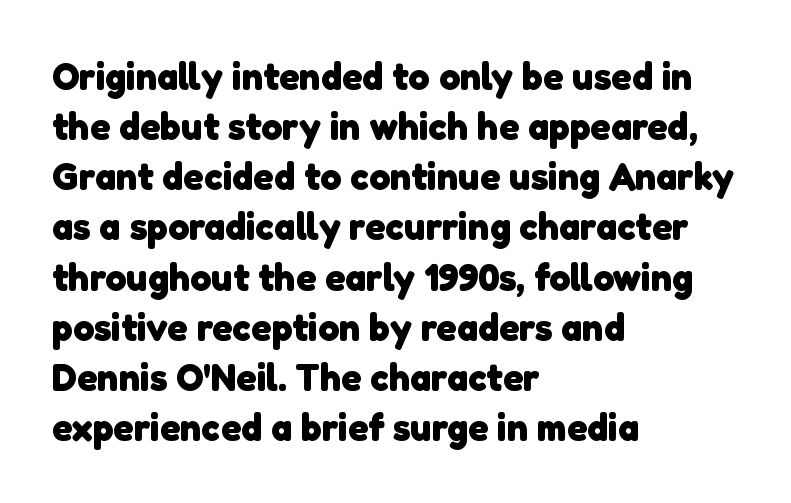
Q: Is the text bold? A: Yes.
Q: Is the typeface a serif or a sans-serif typeface? A: Sans-serif.
Q: Is the text underlined? A: No.
Q: How is the paragraph aligned? A: Left-aligned.
Q: Is the spacing between letters normal or unusually wide? A: Normal.
Q: Is the spacing between lines tight, normal or loose? A: Normal.
Q: Width (condensed, normal, or wide)? A: Normal.
Q: Stroke contrast? A: Low.
Q: x-height? A: Medium.
Q: Monospaced? A: No.
